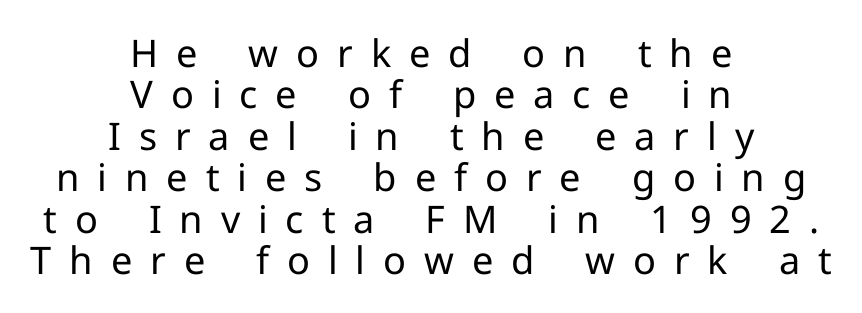
Each word looks stretched out because of the extra space between its letters. Has an underline been added? It has not. Bold? No — there's no thickening of the strokes. Compared with a flush-left layout, this one balances lines on the center instead.
